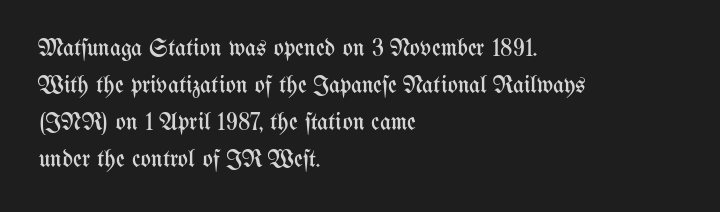
Q: Is the text bold? A: No.
Q: Is the text italic (slanted)? A: No, it is upright.
Q: Is the text underlined? A: No.
Q: How is the paragraph aligned? A: Left-aligned.
Q: Is the spacing between letters normal or unusually wide? A: Normal.
Q: Is the spacing between lines tight, normal or loose? A: Normal.
